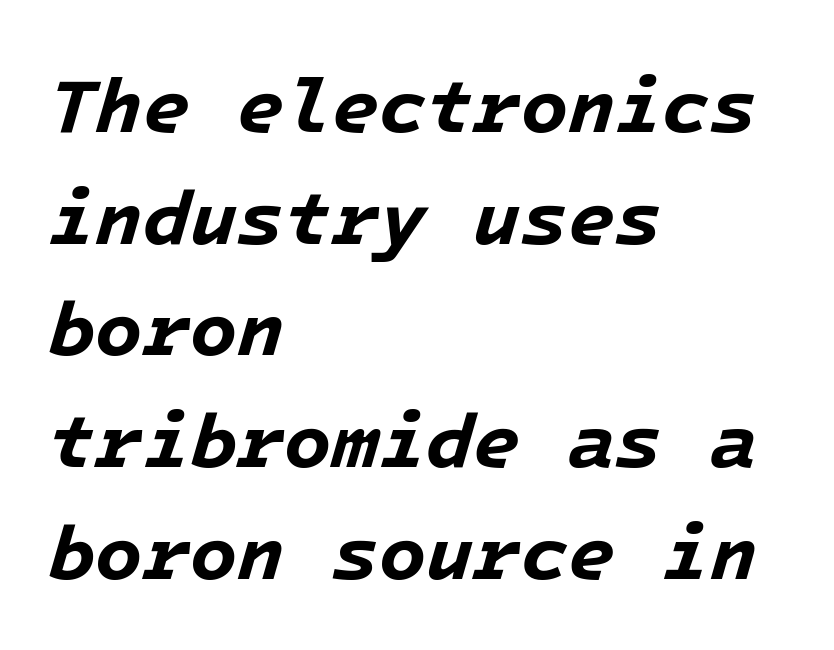
Q: Is the text bold? A: Yes.
Q: Is the text italic (slanted)? A: Yes, it leans right by about 16 degrees.
Q: Is the text underlined? A: No.
Q: How is the paragraph aligned? A: Left-aligned.
Q: Is the spacing between letters normal or unusually wide? A: Normal.
Q: Is the spacing between lines tight, normal or loose? A: Normal.
Q: Width (condensed, normal, or wide)? A: Normal.
Q: Stroke contrast? A: Low.
Q: x-height? A: Medium.
